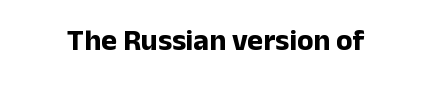
The specimen reads as upright at a glance. In terms of letterform style, serifs are entirely absent. What stands out about the letter spacing? Nothing — it is the standard amount. Chunky letters — that's bold for sure. Proportional: the letters do not fall into vertical columns. Check under the words: just untouched page.
